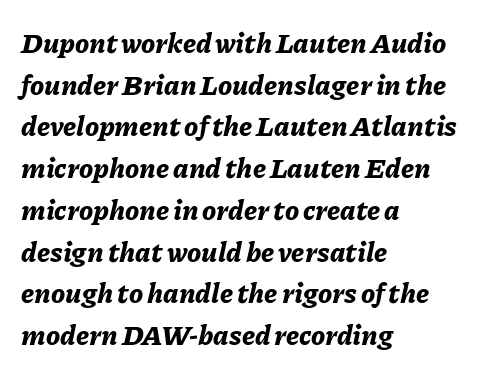
{"italic": "yes", "lean": "right", "slant_degrees": 11, "bold": "yes", "weight": "bold", "width": "normal", "stroke_contrast": "low", "x_height": "medium", "monospaced": "no", "underline": "no", "align": "left", "line_spacing": "normal", "line_spacing_ratio": 1.49, "letter_spacing": "normal", "letter_spacing_em": 0.0, "glyph_px": 28}
